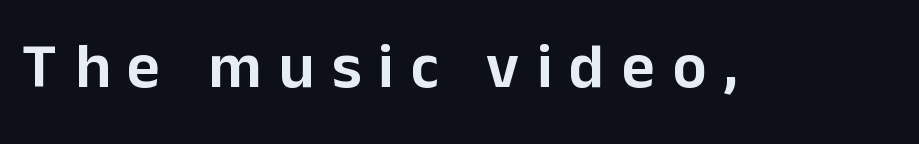
The image shows 64 px sans-serif type, upright; set unusually wide letter spacing (+0.27 em), not underlined; low stroke contrast and a medium x-height.
